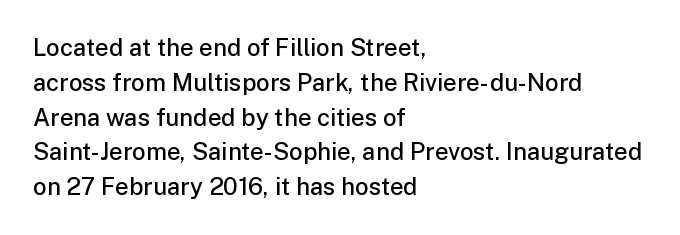
Notice how descenders clear the ascenders below comfortably — that's standard leading. It's the straight-up-and-down kind of type. Horizontally, the lines are justified to the leading edge only. Is the letter spacing exaggerated? No — it looks like the ordinary default. Semibold letterforms, between regular and bold.
